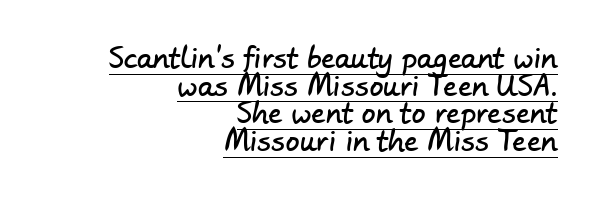
{"serif": "no", "width": "normal", "stroke_contrast": "low", "x_height": "small", "monospaced": "no", "underline": "yes", "align": "right", "line_spacing": "tight", "line_spacing_ratio": 0.99, "letter_spacing": "normal", "letter_spacing_em": 0.0, "glyph_px": 28}
